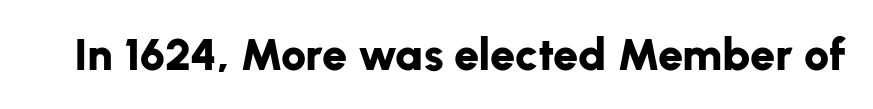
{"serif": "no", "italic": "no", "bold": "yes", "weight": "bold", "width": "normal", "stroke_contrast": "low", "x_height": "medium", "monospaced": "no", "underline": "no", "letter_spacing": "normal", "letter_spacing_em": 0.0, "glyph_px": 45}
